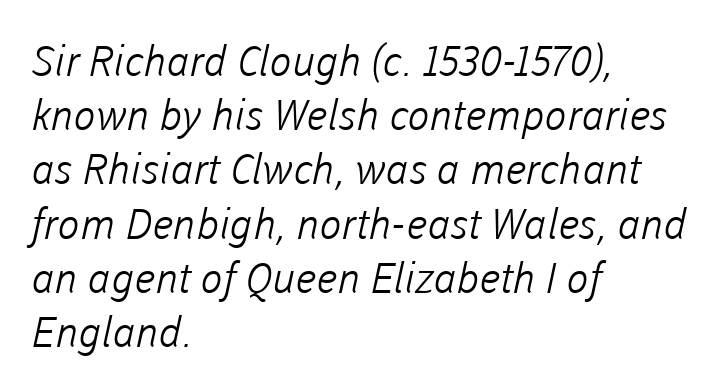
Tracking here is standard; glyphs follow each other at the usual distance. Alignment: flush left. Words float on clear page, feet unadorned. Unbolded letterforms with no extra heft. Whoever set this chose a conventional vertical rhythm. This rendering employs a face without finishing strokes, i.e., a sans-serif.
